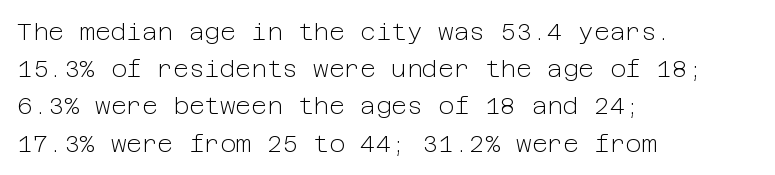
Ordinary non-slanted type is in use. This sample uses plain, unmodified letter spacing. Has an underline been added? It has not. The designer left line spacing at the default. The cut favours lightness, reaching ordinary text weight at its darkest. Layout note: lines flush left.
